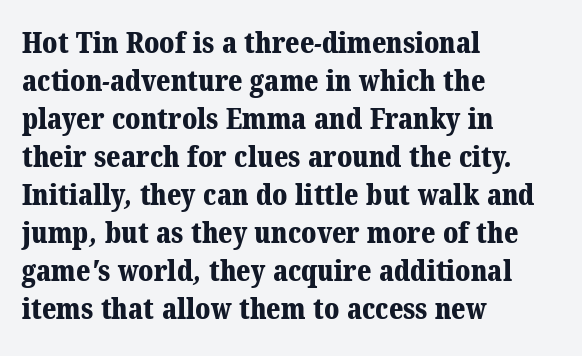
{"serif": "yes", "bold": "yes", "weight": "bold", "width": "normal", "stroke_contrast": "medium", "x_height": "medium", "monospaced": "no", "underline": "no", "align": "left", "line_spacing": "normal", "line_spacing_ratio": 1.31, "letter_spacing": "normal", "letter_spacing_em": 0.0, "glyph_px": 29}
